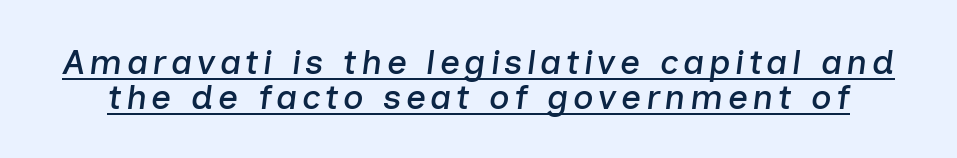
Characters are canted at an angle relative to the baseline's perpendicular. If you measured baseline to baseline, you'd find a short distance. Underlining? Definitely there. Here the designer chose a conventional face with non-uniform glyph widths.
